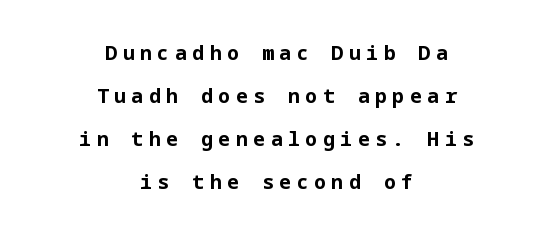
Q: Is the text bold? A: Yes.
Q: Is the text italic (slanted)? A: No, it is upright.
Q: Is the text underlined? A: No.
Q: How is the paragraph aligned? A: Centered.
Q: Is the spacing between letters normal or unusually wide? A: Unusually wide.
Q: Is the spacing between lines tight, normal or loose? A: Loose.
